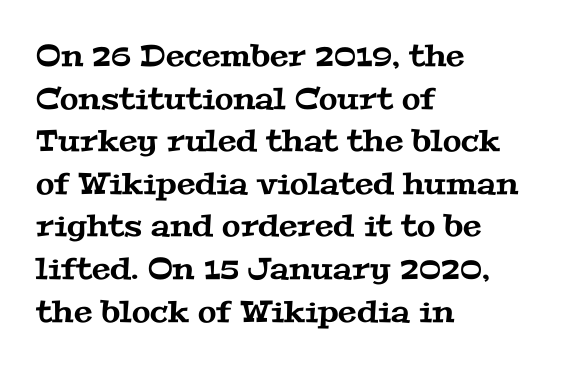
Letter spacing: default. The area under the type is left untouched. What's the leading like? Ordinary, nothing unusual. The passage is arranged the way most books set body copy — flush left. Typographically, this falls in the serif category. Think of a printed novel: that variable character pitch is what you see here.
